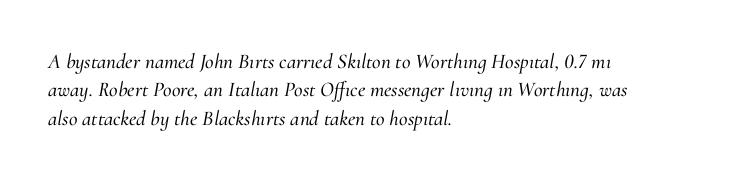
The image shows 21 px text type, italic (leaning right); set left-aligned, normal line spacing (1.35x), normal letter spacing, not underlined.
